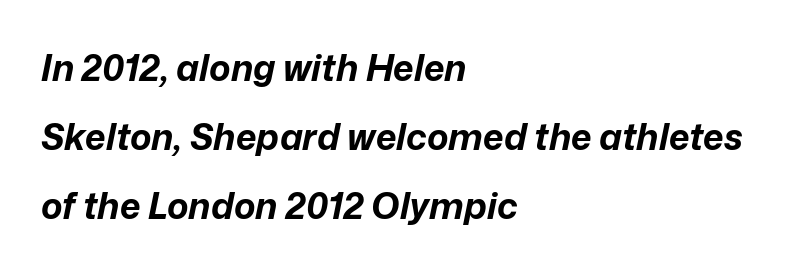
The vertical gap from one line to the next is large. Is the letter spacing exaggerated? No — it looks like the ordinary default. The space beneath each line is pristine and unruled. A student would call this left alignment; a typographer would say flush left, rag right. A typesetter would call this proportional, since set widths differ per character.
